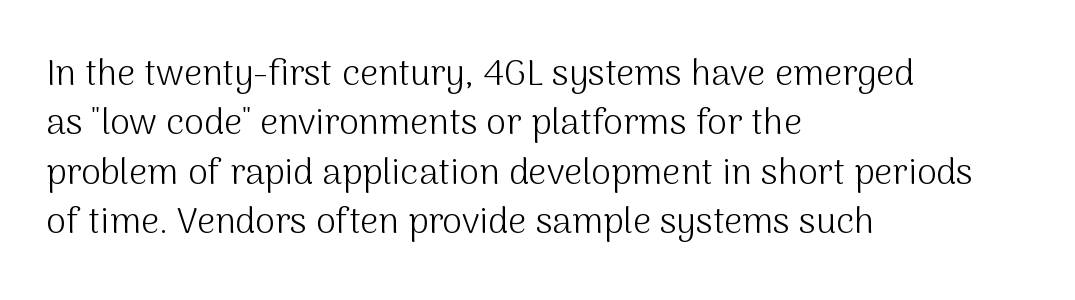
{"serif": "no", "italic": "no", "bold": "no", "weight": "light", "width": "normal", "stroke_contrast": "medium", "x_height": "medium", "monospaced": "no", "underline": "no", "align": "left", "line_spacing": "normal", "line_spacing_ratio": 1.37, "letter_spacing": "normal", "letter_spacing_em": 0.0, "glyph_px": 36}
